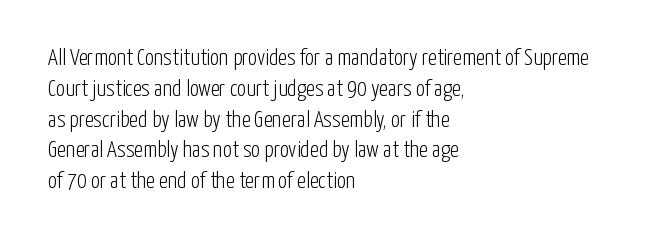
Q: Is the text bold? A: No.
Q: Is the text italic (slanted)? A: No, it is upright.
Q: Is the text underlined? A: No.
Q: How is the paragraph aligned? A: Left-aligned.
Q: Is the spacing between letters normal or unusually wide? A: Normal.
Q: Is the spacing between lines tight, normal or loose? A: Normal.
